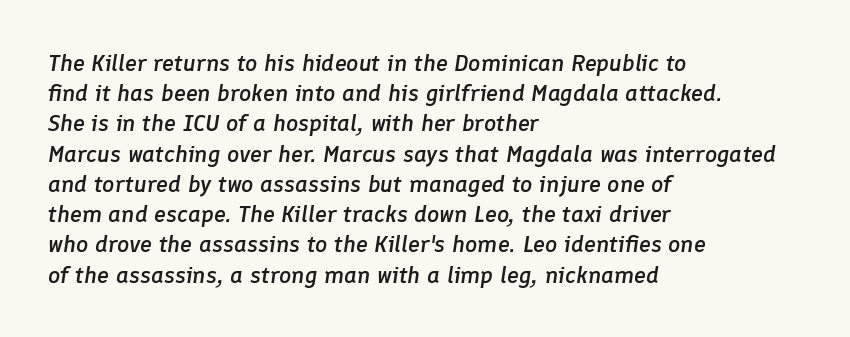
The image shows 24 px text type, italic (leaning right); set left-aligned, normal line spacing (1.26x), normal letter spacing, not underlined.
